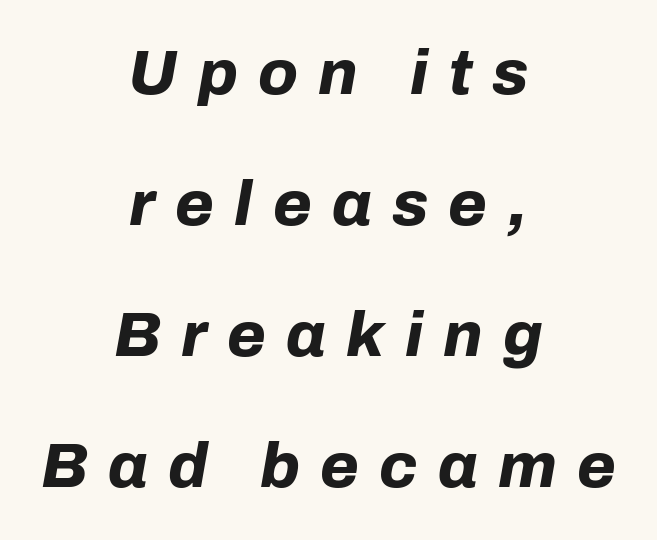
The image shows 63 px bold type, italic (leaning right); set centered, loose line spacing (2.08x), unusually wide letter spacing (+0.32 em), not underlined; low stroke contrast and a medium x-height.
